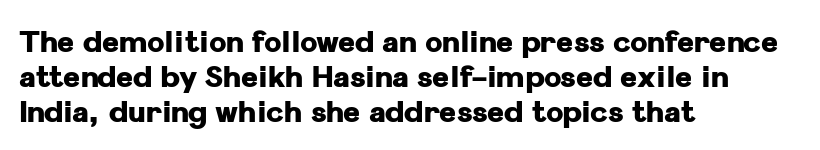
{"serif": "no", "italic": "no", "bold": "yes", "weight": "heavy", "width": "normal", "stroke_contrast": "low", "x_height": "medium", "monospaced": "no", "underline": "no", "align": "left", "line_spacing_ratio": 1.21, "letter_spacing": "normal", "letter_spacing_em": 0.0, "glyph_px": 29}
